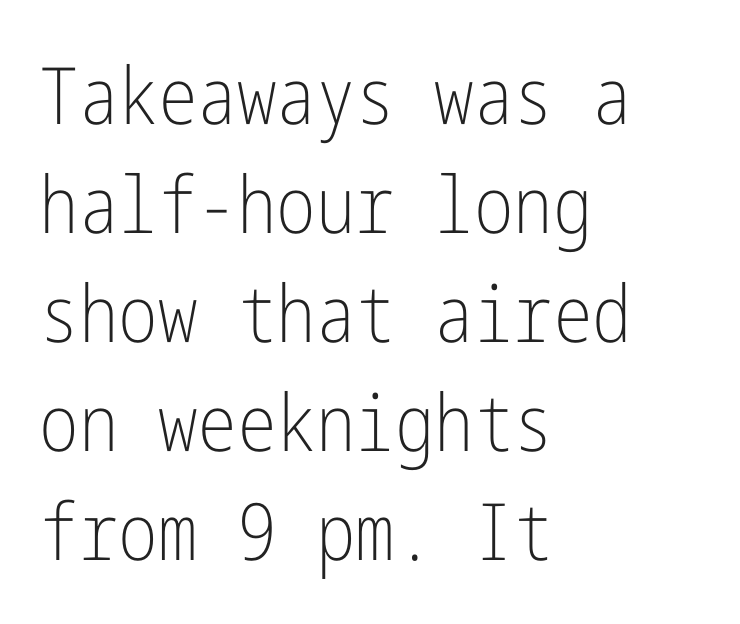
Whoever set this chose a conventional vertical rhythm. Italic: no, the glyphs are upright roman. The typeface has the unassuming heft of standard copy or less. There is no visible air inserted between adjacent glyphs.
